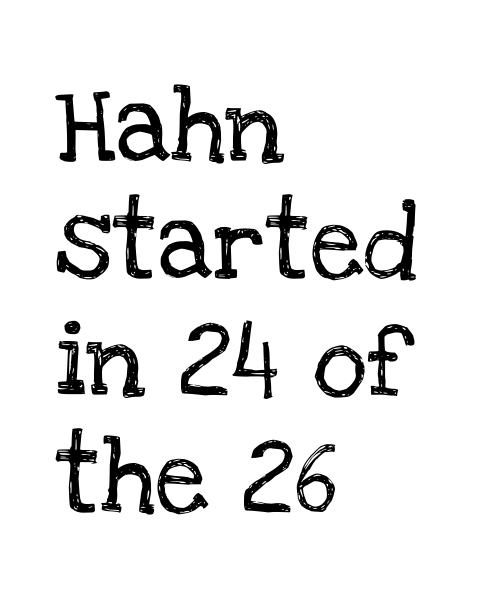
{"serif": "yes", "italic": "no", "width": "normal", "stroke_contrast": "low", "x_height": "large", "monospaced": "no", "underline": "no", "align": "left", "line_spacing": "normal", "line_spacing_ratio": 1.54, "letter_spacing": "normal", "letter_spacing_em": 0.0, "glyph_px": 76}
